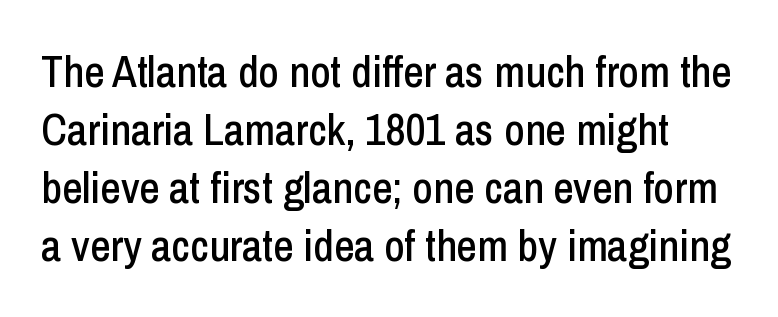
Q: Is the text italic (slanted)? A: No, it is upright.
Q: Is the typeface a serif or a sans-serif typeface? A: Sans-serif.
Q: Is the text underlined? A: No.
Q: Is the spacing between letters normal or unusually wide? A: Normal.
Q: Is the spacing between lines tight, normal or loose? A: Normal.
Q: Width (condensed, normal, or wide)? A: Condensed.
Q: Stroke contrast? A: Low.
Q: x-height? A: Medium.
Q: Monospaced? A: No.
